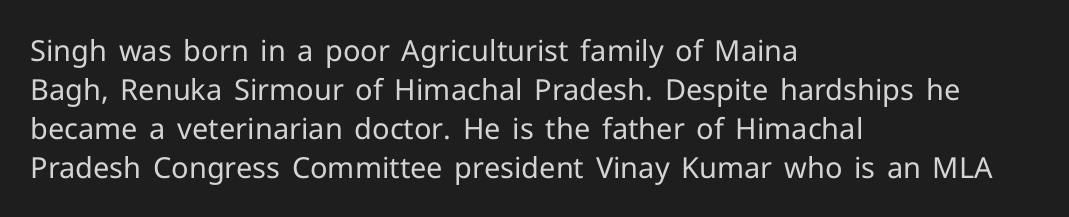
Do the characters align in a grid? No, the font is proportional. One glance says typical: line gaps are just what's usual. Posture: vertical. Weight class: somewhere from thin through regular. Short note: letters normally spaced. The paragraph shown leans on its left margin.
